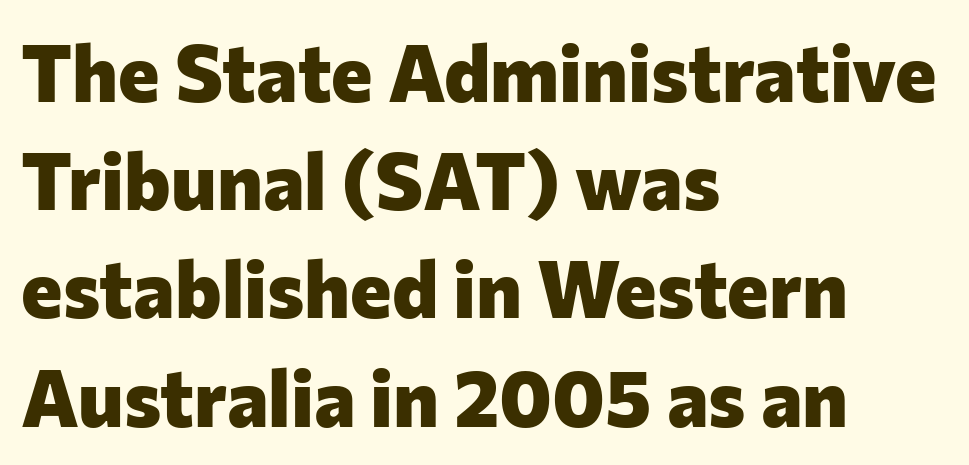
{"serif": "no", "italic": "no", "bold": "yes", "weight": "heavy", "width": "normal", "stroke_contrast": "low", "x_height": "medium", "monospaced": "no", "underline": "no", "align": "left", "line_spacing": "normal", "line_spacing_ratio": 1.37, "letter_spacing": "normal", "letter_spacing_em": 0.0, "glyph_px": 79}
